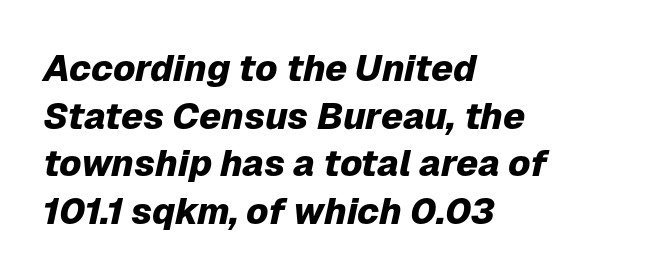
{"italic": "yes", "lean": "right", "slant_degrees": 12, "bold": "yes", "weight": "heavy", "width": "normal", "stroke_contrast": "low", "x_height": "medium", "monospaced": "no", "underline": "no", "align": "left", "line_spacing": "normal", "line_spacing_ratio": 1.29, "letter_spacing": "normal", "letter_spacing_em": 0.0, "glyph_px": 37}
